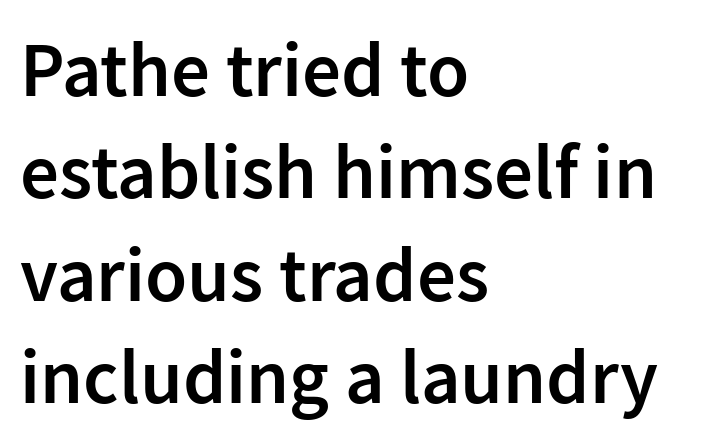
Q: Is the text bold? A: Semi-bold.
Q: Is the text italic (slanted)? A: No, it is upright.
Q: Is the typeface a serif or a sans-serif typeface? A: Sans-serif.
Q: Is the text underlined? A: No.
Q: How is the paragraph aligned? A: Left-aligned.
Q: Is the spacing between letters normal or unusually wide? A: Normal.
Q: Is the spacing between lines tight, normal or loose? A: Normal.
Q: Width (condensed, normal, or wide)? A: Normal.
Q: Stroke contrast? A: Low.
Q: x-height? A: Medium.
Q: Monospaced? A: No.
